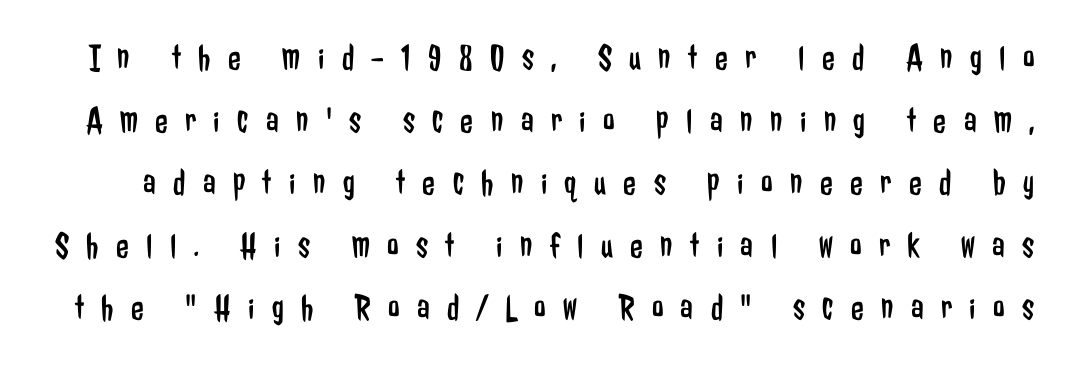
Bold? No — there's no thickening of the strokes. Here the glyphs are tracked loosely, breaking word shapes into spaced letters. It's the straight-up-and-down kind of type. The string is rendered with underlining switched off.
